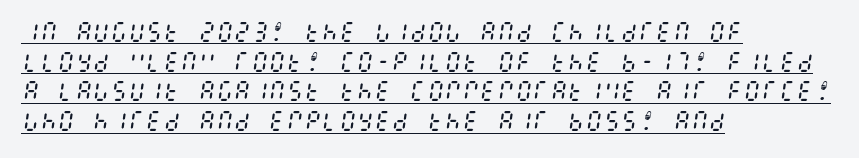
The image shows 22 px text type, italic (leaning right); set left-aligned, normal line spacing (1.35x), normal letter spacing, underlined.
